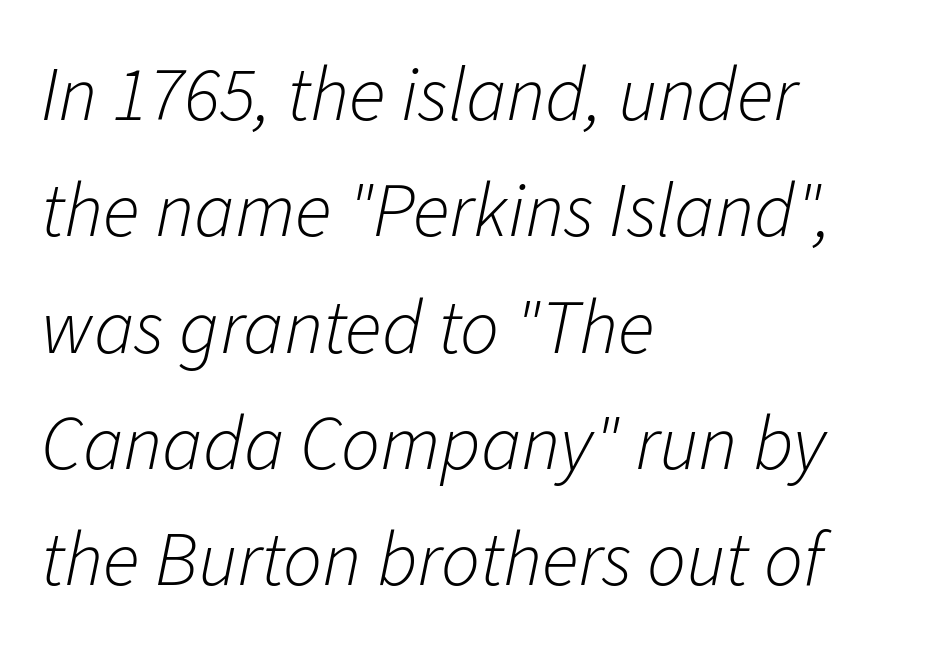
{"italic": "yes", "lean": "right", "slant_degrees": 11, "bold": "no", "weight": "light", "width": "normal", "stroke_contrast": "low", "x_height": "medium", "monospaced": "no", "underline": "no", "align": "left", "line_spacing": "normal", "line_spacing_ratio": 1.51, "letter_spacing": "normal", "letter_spacing_em": 0.0, "glyph_px": 77}
